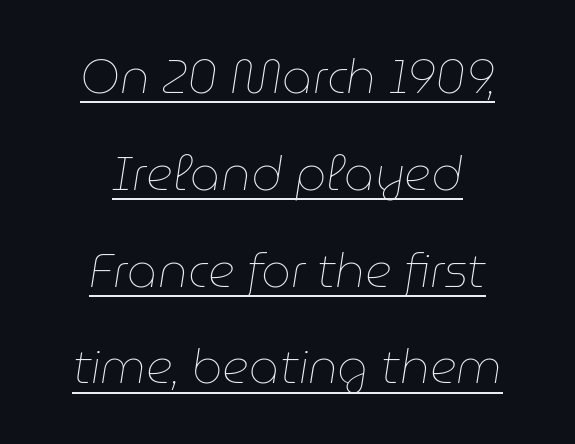
Typeset on center — no edge is straight. You could call the tracking neutral — neither tight nor loose. Each stroke keeps to a modest, everyday thickness or less. The typography opts for an oblique posture over an upright one.
